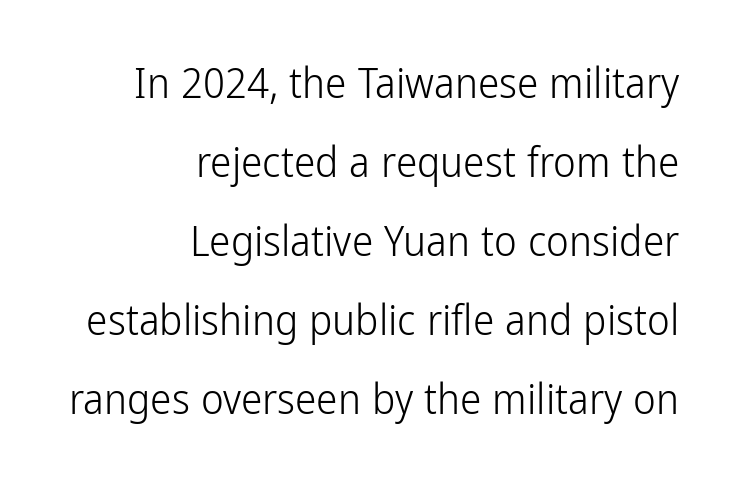
Q: Is the text bold? A: No.
Q: Is the text italic (slanted)? A: No, it is upright.
Q: Is the typeface a serif or a sans-serif typeface? A: Sans-serif.
Q: Is the text underlined? A: No.
Q: How is the paragraph aligned? A: Right-aligned.
Q: Is the spacing between letters normal or unusually wide? A: Normal.
Q: Width (condensed, normal, or wide)? A: Condensed.
Q: Stroke contrast? A: Low.
Q: x-height? A: Medium.
Q: Monospaced? A: No.
